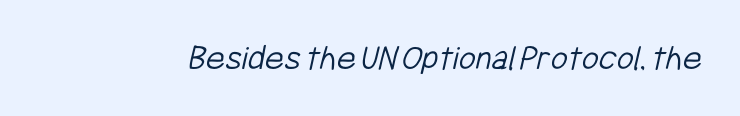
Grotesque or geometric, the face here clearly has no serifs. Letter spacing: default. Spacing verdict: proportional, widths tailored to each character. Letters have the restrained weight of plain body copy at most. Rule under the text: the space is simply empty.
